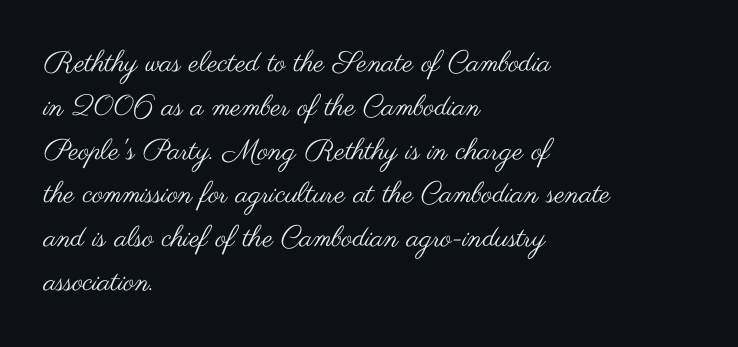
The image shows 29 px regular-weight, wide sans-serif type; set left-aligned, normal line spacing (1.51x), normal letter spacing, not underlined; medium stroke contrast and a small x-height.
